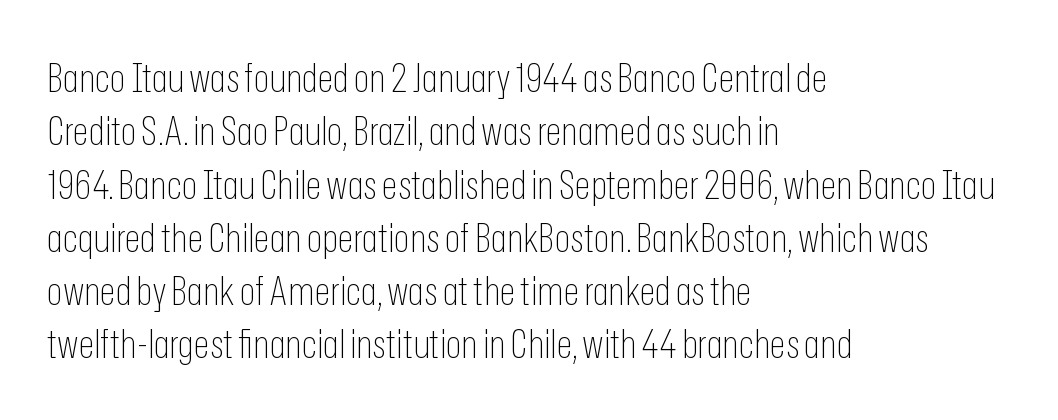
The passage shown is typed in a proportional face where columns would drift. Does extra space separate the letters? No, they use regular spacing. Observe the absence of serifs on each vertical stroke in this sample. This block has exactly the height ordinary leading produces. Line beginnings align vertically; line endings do not. Beneath every word, the page is bare.
